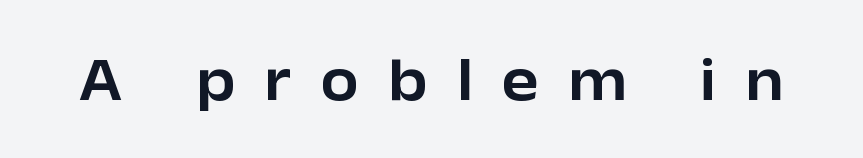
Is this a fixed-width face? No — the glyphs have proportional, varying widths. The passage shown is typeset with a sans-serif family. The space beneath each line is pristine and unruled. The letters stand straight up with perfectly vertical stems.
